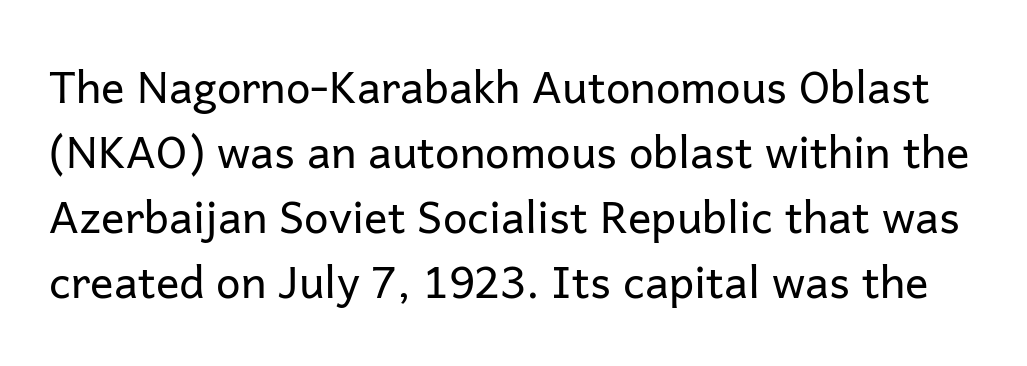
{"serif": "no", "italic": "no", "bold": "no", "weight": "regular", "width": "normal", "stroke_contrast": "low", "x_height": "medium", "monospaced": "no", "underline": "no", "line_spacing": "normal", "line_spacing_ratio": 1.48, "letter_spacing": "normal", "letter_spacing_em": 0.0, "glyph_px": 44}
